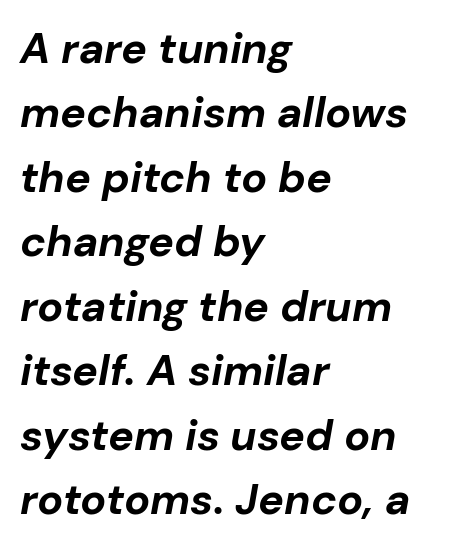
The image shows 43 px bold type, italic (leaning right); set left-aligned, normal line spacing (1.5x), normal letter spacing, not underlined; low stroke contrast and a medium x-height.
